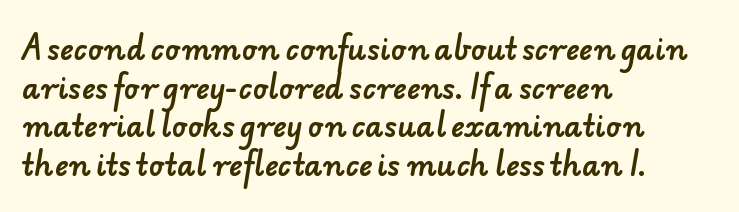
Looks like regular typesetting: each glyph gets only the width it needs. Only glyphs here, with clear space below each row. One-word summary of the alignment: left. What kind of face is this? One without serifs — a sans. The gaps between neighbouring characters are ordinary and unremarkable.
